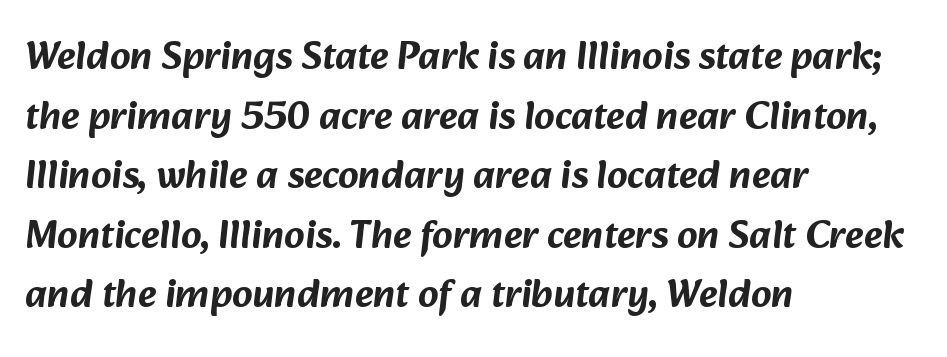
The image shows 40 px sans-serif type; set left-aligned, normal line spacing (1.49x), normal letter spacing, not underlined; low stroke contrast and a medium x-height.
